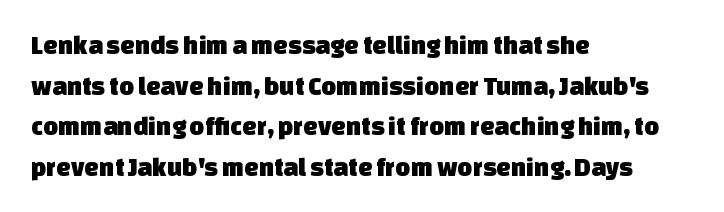
{"underline": "no", "align": "left", "line_spacing": "normal", "line_spacing_ratio": 1.56, "letter_spacing": "normal", "letter_spacing_em": 0.0, "glyph_px": 26}
